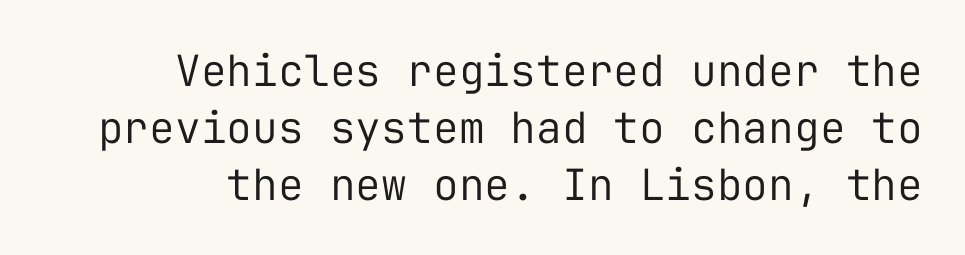
The designer left line spacing at the default. Fixed-width glyphs throughout — classic coding-font behaviour. The axis of the letterforms is exactly vertical. The type is set solid horizontally, with unmodified tracking. Plain, unruled lines of type.
